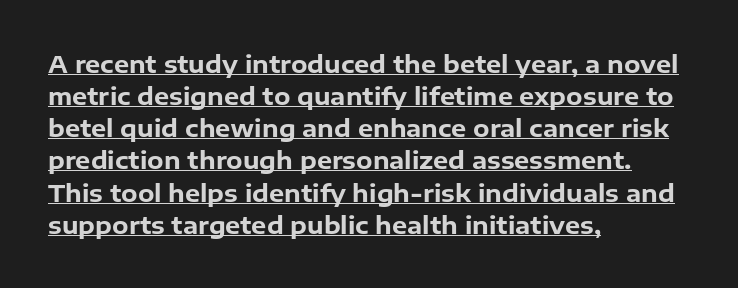
This rendering leaves character spacing at its baseline value. Notice how the passage keeps a crisp vertical edge on the left only. Each line of the rendering has a horizontal stroke beneath the glyphs. Baseline-to-baseline distance is the conventional proportion of letter height.
